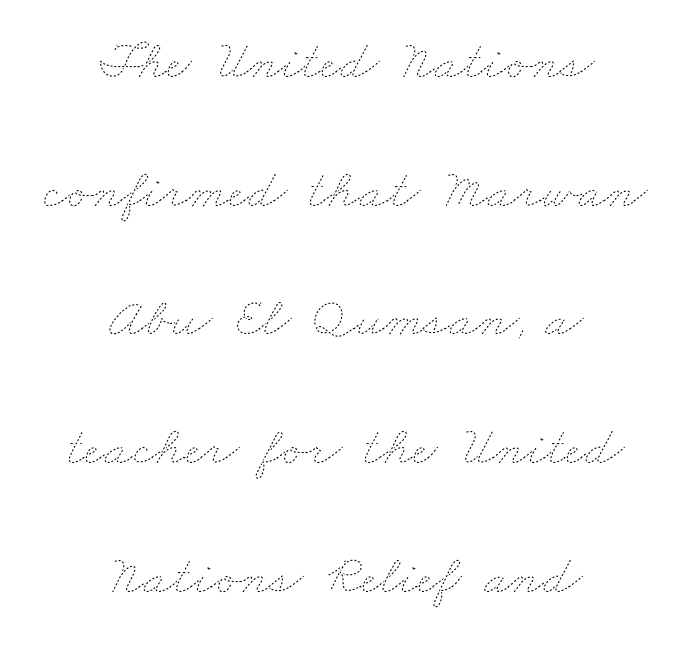
{"bold": "no", "weight": "thin", "width": "wide", "stroke_contrast": "low", "x_height": "small", "monospaced": "no", "underline": "no", "align": "center", "line_spacing": "loose", "line_spacing_ratio": 2.34, "letter_spacing": "normal", "letter_spacing_em": 0.0, "glyph_px": 55}
